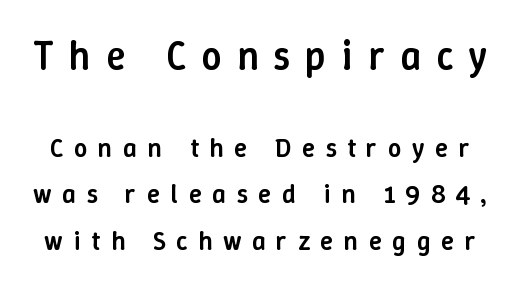
The image shows 40 px semibold type, upright; set line spacing 1.72x, unusually wide letter spacing (+0.39 em), not underlined; the first (top) block is 1.48x larger; low stroke contrast and a medium x-height.
